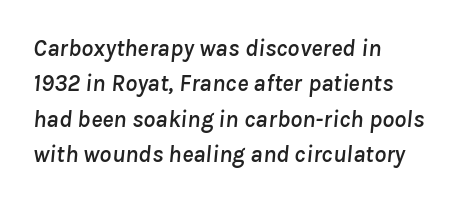
The image shows 24 px text type, italic (leaning right); set left-aligned, normal line spacing (1.47x), normal letter spacing, not underlined.
